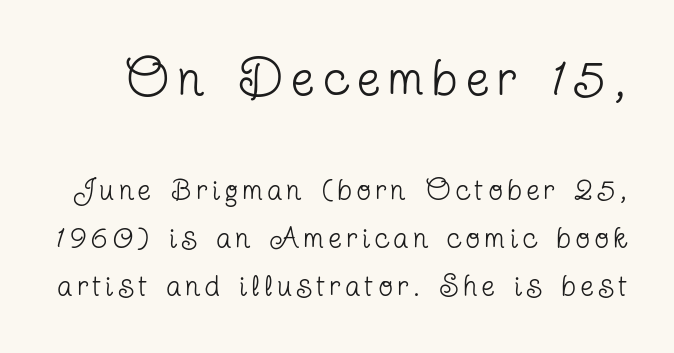
No heavy texture on the line: the type isn't bold. Regarding serifs, this sample has them. Reading top to bottom, the characters get smaller at the block break. These lines are rendered in a variable-pitch font. Designer's note — italics off, roman on. The baseline area is clear.
